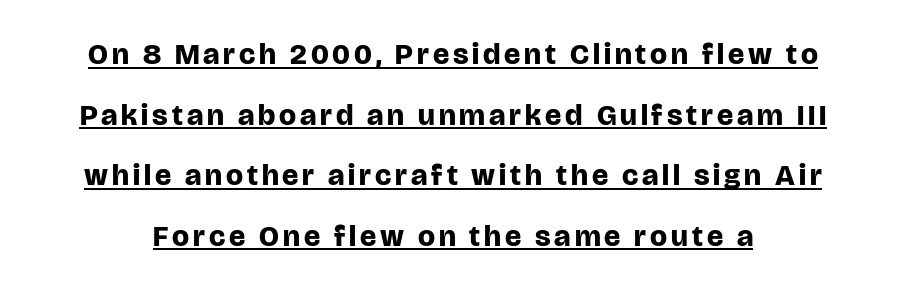
The characters look thick and weighty, a clear bold. The string is rendered with underlining switched on. Loosely led — the rows are spread out. This sample uses a sans-serif face.
